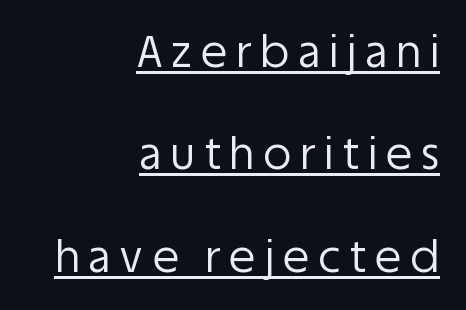
This rendering widens character spacing well past its baseline value. The string is rendered with underlining switched on. The passage shown stacks its lines with a broad gap. No extra ink here — the face is not bold.
